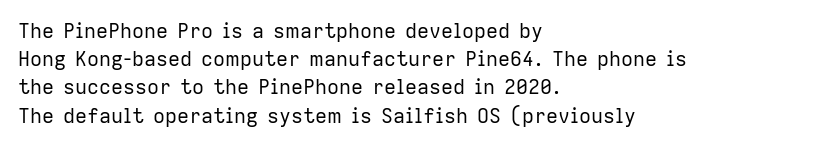
Nobody drew a line under any word here. When letters stand straight like this, we call the style roman or upright. The lines sit at an ordinary, default distance from one another. Summary of weight: not heavy and not bold.
